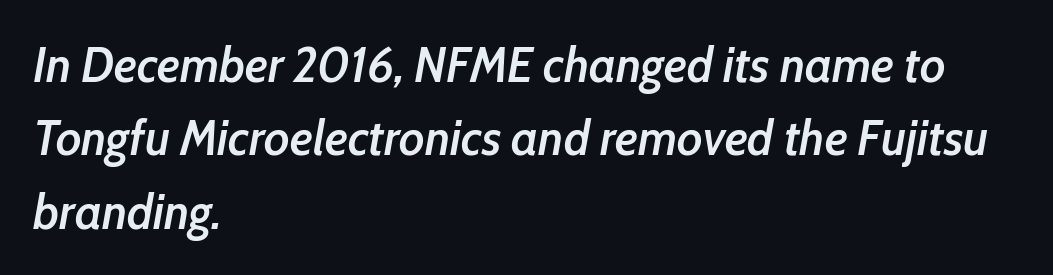
{"italic": "yes", "lean": "right", "slant_degrees": 10, "bold": "semi", "weight": "semibold", "width": "condensed", "stroke_contrast": "low", "x_height": "medium", "monospaced": "no", "underline": "no", "align": "left", "line_spacing": "normal", "line_spacing_ratio": 1.47, "letter_spacing": "normal", "letter_spacing_em": 0.0, "glyph_px": 50}
